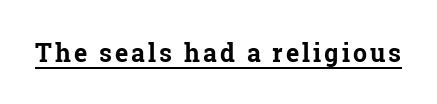
Q: Is the text bold? A: Yes.
Q: Is the text italic (slanted)? A: No, it is upright.
Q: Is the text underlined? A: Yes.
